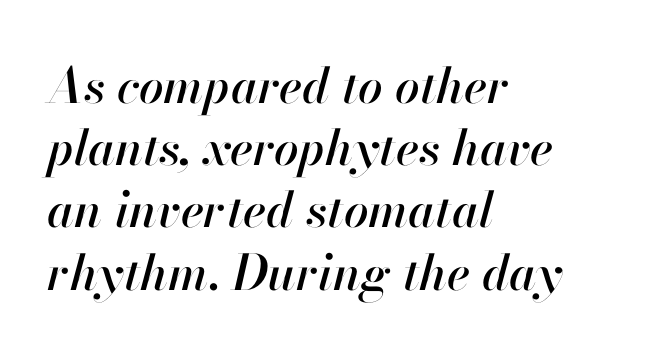
Look at the tracking — it's just the regular setting, nothing added. Clear beneath every line of the passage. Whoever set this chose a conventional vertical rhythm. In CSS terms this would be text-align: left.
